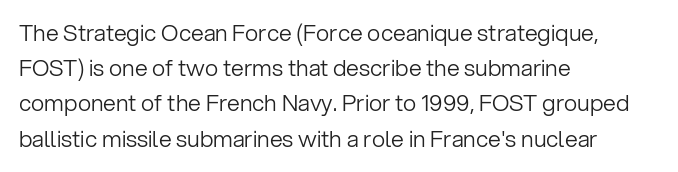
A typesetter would call this leading conventional body-copy spacing. Casual observation: everything's shoved over to the left. Counters stay open thanks to moderate or lighter strokes. The lettering stays uniformly vertical, giving the passage a roman look. No extra tracking has been applied to these lines. The gap between lines stays unmarked.
